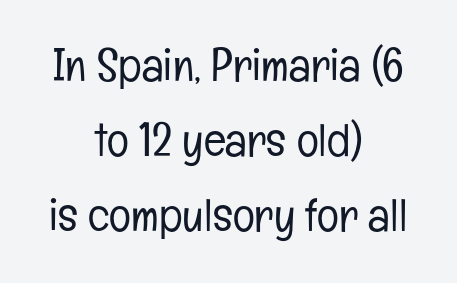
Q: Is the text bold? A: No.
Q: Is the text italic (slanted)? A: No, it is upright.
Q: Is the typeface a serif or a sans-serif typeface? A: Sans-serif.
Q: Is the text underlined? A: No.
Q: How is the paragraph aligned? A: Centered.
Q: Is the spacing between letters normal or unusually wide? A: Normal.
Q: Is the spacing between lines tight, normal or loose? A: Normal.
Q: Width (condensed, normal, or wide)? A: Condensed.
Q: Stroke contrast? A: Low.
Q: x-height? A: Medium.
Q: Monospaced? A: No.
